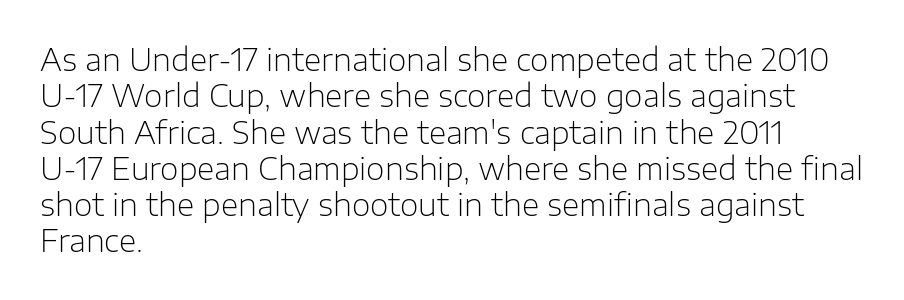
{"serif": "no", "italic": "no", "bold": "no", "weight": "light", "width": "normal", "stroke_contrast": "low", "x_height": "medium", "monospaced": "no", "underline": "no", "align": "left", "line_spacing_ratio": 1.21, "letter_spacing": "normal", "letter_spacing_em": 0.0, "glyph_px": 30}
